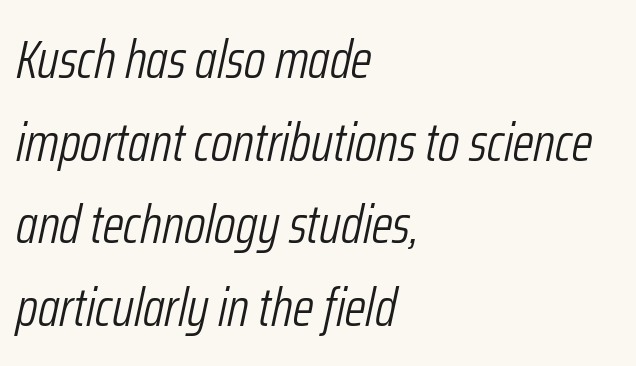
Q: Is the text bold? A: No.
Q: Is the text italic (slanted)? A: Yes, it leans right by about 12 degrees.
Q: Is the text underlined? A: No.
Q: How is the paragraph aligned? A: Left-aligned.
Q: Is the spacing between letters normal or unusually wide? A: Normal.
Q: Is the spacing between lines tight, normal or loose? A: Normal.
Q: Width (condensed, normal, or wide)? A: Condensed.
Q: Stroke contrast? A: Low.
Q: x-height? A: Medium.
Q: Monospaced? A: No.
